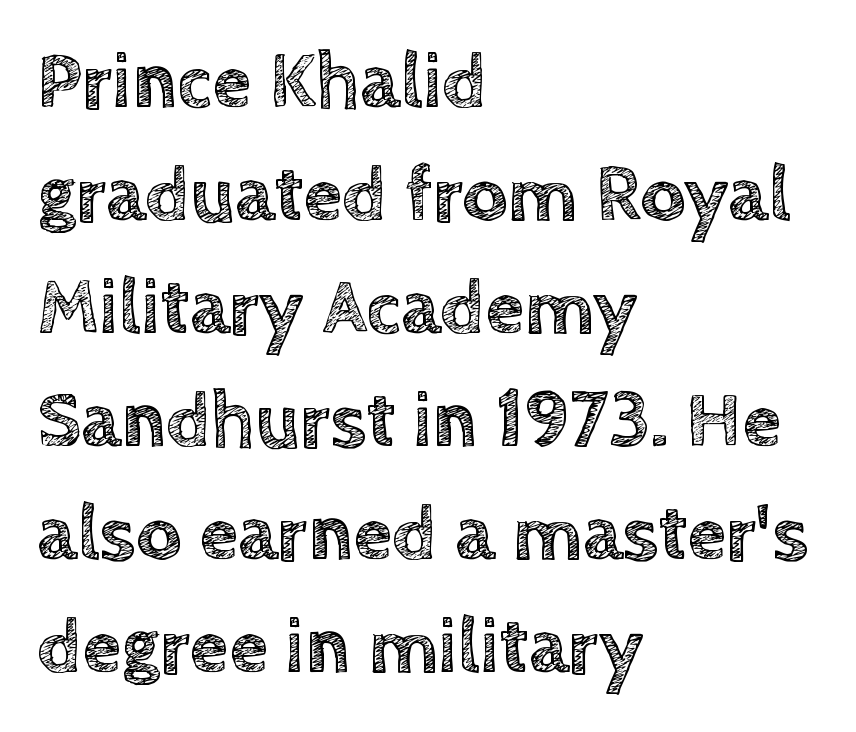
Q: Is the text italic (slanted)? A: No, it is upright.
Q: Is the text underlined? A: No.
Q: How is the paragraph aligned? A: Left-aligned.
Q: Is the spacing between letters normal or unusually wide? A: Normal.
Q: Is the spacing between lines tight, normal or loose? A: Normal.
Q: Width (condensed, normal, or wide)? A: Normal.
Q: x-height? A: Large.
Q: Monospaced? A: No.
